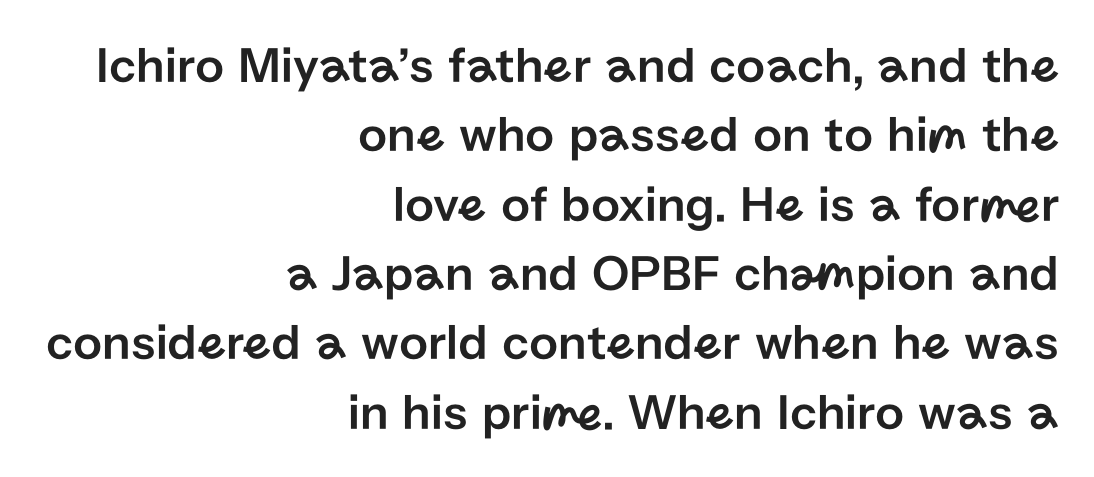
The passage shown has conventional tracking throughout. The passage shown is typeset with a sans-serif family. Rule under the text: the space is simply empty. A flush-right, rag-left setting is used for this passage.
